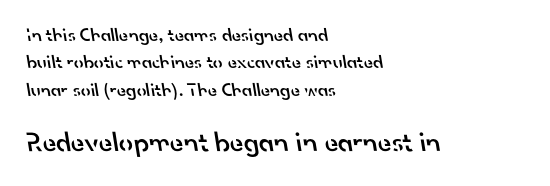
Q: Is the text bold? A: Semi-bold.
Q: Is the typeface a serif or a sans-serif typeface? A: Sans-serif.
Q: Is the text underlined? A: No.
Q: How is the paragraph aligned? A: Left-aligned.
Q: Is the spacing between letters normal or unusually wide? A: Normal.
Q: Is the spacing between lines tight, normal or loose? A: Normal.
Q: Which block of text is set in a larger size, the first (top) or the second (bottom)? A: The second (bottom) one.
Q: Width (condensed, normal, or wide)? A: Normal.
Q: Stroke contrast? A: Low.
Q: x-height? A: Small.
Q: Monospaced? A: No.
